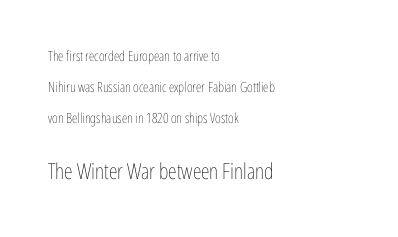
The image shows 22 px text type, upright; set left-aligned, loose line spacing (2.2x), normal letter spacing, not underlined; the second (bottom) block is 1.57x larger.
